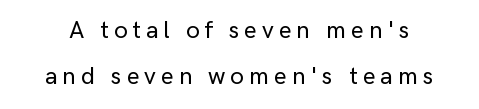
{"italic": "no", "underline": "no", "line_spacing": "loose", "line_spacing_ratio": 1.93, "letter_spacing": "wide", "letter_spacing_em": 0.21, "glyph_px": 24}
